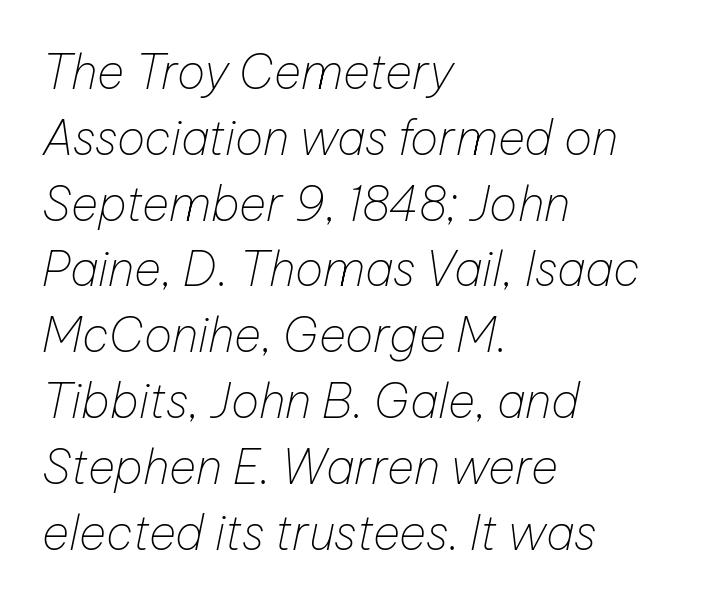
The rendering uses natural spacing where letterforms have individual widths. Compared with a centered layout, this one pins lines to the left instead. Emphasis-style slanted type is in use. Honestly, the letter spacing is just normal — you wouldn't notice it. What's the leading like? Ordinary, nothing unusual.
